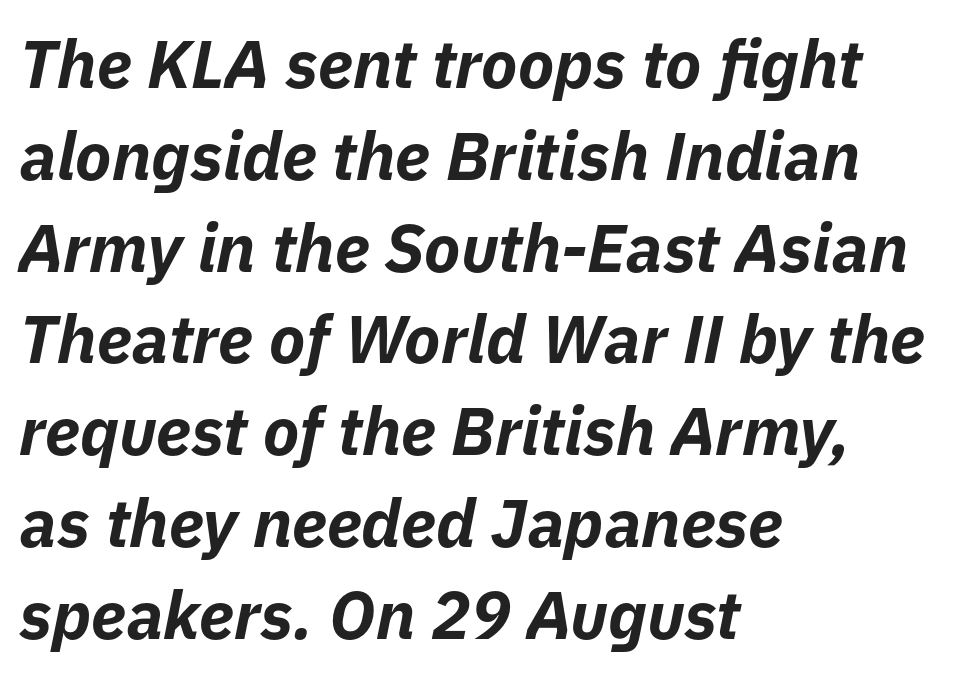
This is heavy type, rendered in bold. The face used here is proportionally spaced, like ordinary book or web type. The vertical gap from one line to the next is medium. The baseline area is clear.
